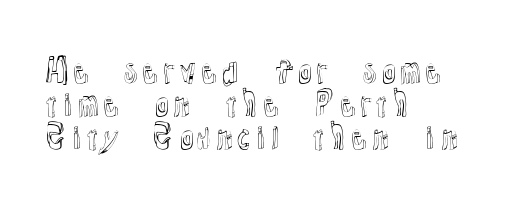
Q: Is the text italic (slanted)? A: No, it is upright.
Q: Is the text underlined? A: No.
Q: How is the paragraph aligned? A: Left-aligned.
Q: Is the spacing between letters normal or unusually wide? A: Normal.
Q: Is the spacing between lines tight, normal or loose? A: Tight.
Q: Width (condensed, normal, or wide)? A: Normal.
Q: x-height? A: Medium.
Q: Monospaced? A: No.
